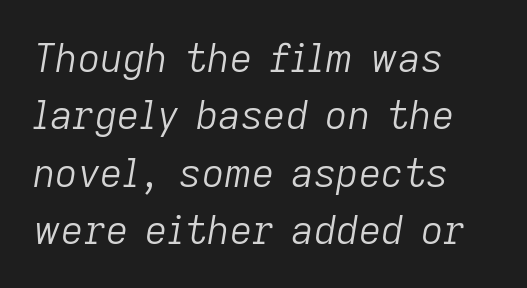
{"italic": "yes", "lean": "right", "slant_degrees": 9, "bold": "no", "weight": "light", "width": "normal", "stroke_contrast": "low", "x_height": "medium", "monospaced": "no", "underline": "no", "align": "left", "line_spacing": "normal", "line_spacing_ratio": 1.47, "letter_spacing": "normal", "letter_spacing_em": 0.0, "glyph_px": 39}
